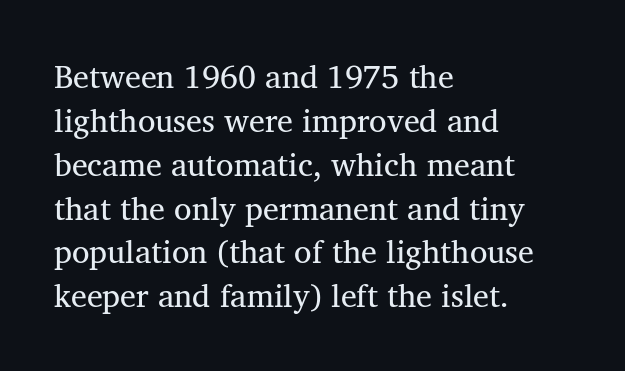
{"serif": "yes", "bold": "no", "weight": "regular", "width": "normal", "stroke_contrast": "medium", "x_height": "medium", "monospaced": "no", "underline": "no", "align": "left", "line_spacing": "normal", "line_spacing_ratio": 1.37, "letter_spacing": "normal", "letter_spacing_em": 0.0, "glyph_px": 32}
